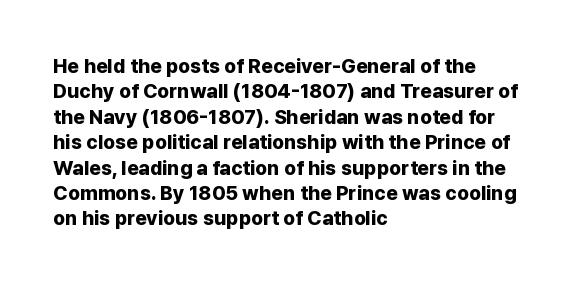
The image shows 20 px bold type, upright; set left-aligned, normal line spacing (1.27x), normal letter spacing, not underlined.
